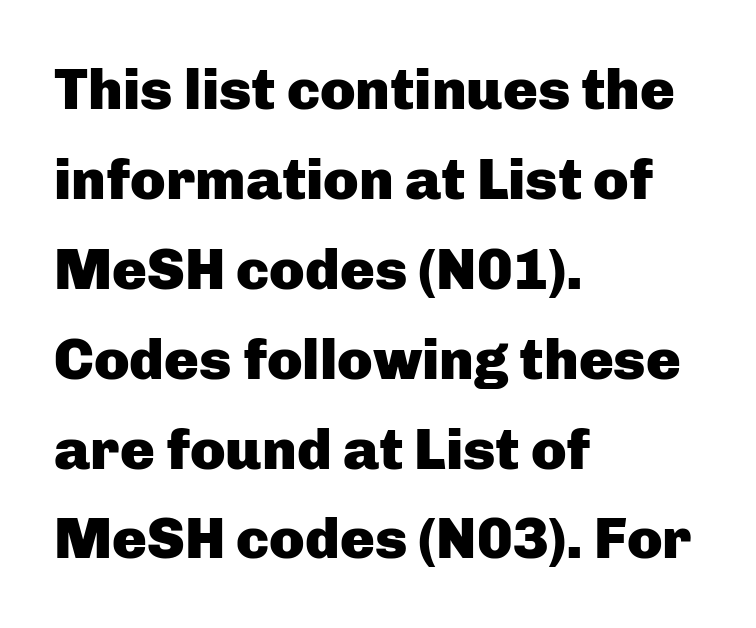
{"serif": "no", "italic": "no", "bold": "yes", "weight": "heavy", "width": "normal", "stroke_contrast": "low", "x_height": "medium", "monospaced": "no", "underline": "no", "align": "left", "line_spacing": "normal", "line_spacing_ratio": 1.55, "letter_spacing": "normal", "letter_spacing_em": 0.0, "glyph_px": 58}
